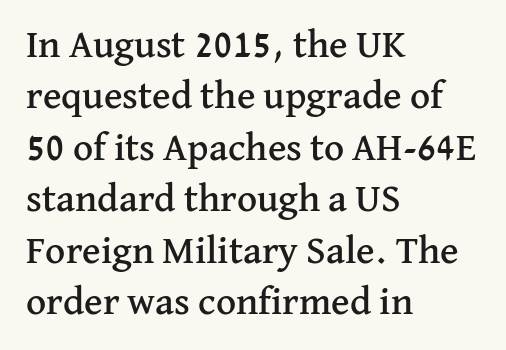
The image shows 39 px serif type, upright; set left-aligned, normal line spacing (1.32x), normal letter spacing, not underlined; medium stroke contrast and a medium x-height.
